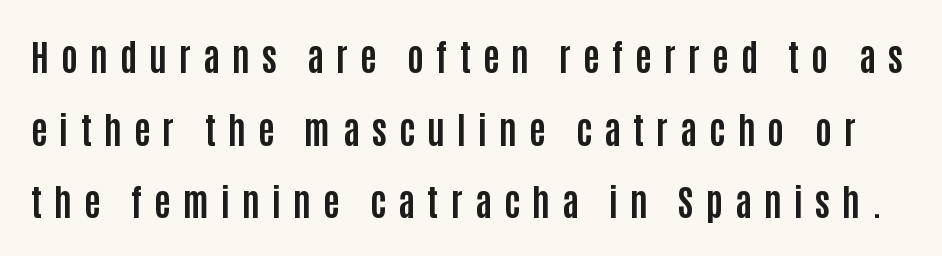
Q: Is the text bold? A: Yes.
Q: Is the text italic (slanted)? A: No, it is upright.
Q: Is the typeface a serif or a sans-serif typeface? A: Sans-serif.
Q: Is the text underlined? A: No.
Q: Is the spacing between letters normal or unusually wide? A: Unusually wide.
Q: Is the spacing between lines tight, normal or loose? A: Loose.
Q: Width (condensed, normal, or wide)? A: Condensed.
Q: Stroke contrast? A: Low.
Q: x-height? A: Large.
Q: Monospaced? A: No.
